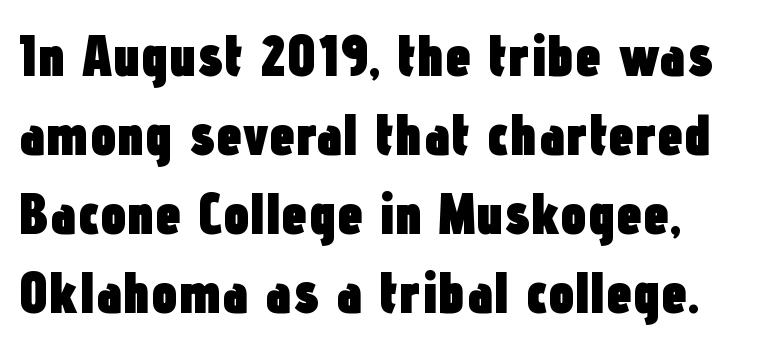
Q: Is the text bold? A: Yes.
Q: Is the text italic (slanted)? A: No, it is upright.
Q: Is the typeface a serif or a sans-serif typeface? A: Sans-serif.
Q: Is the text underlined? A: No.
Q: Is the spacing between letters normal or unusually wide? A: Normal.
Q: Is the spacing between lines tight, normal or loose? A: Normal.
Q: Width (condensed, normal, or wide)? A: Condensed.
Q: Stroke contrast? A: Low.
Q: x-height? A: Medium.
Q: Monospaced? A: No.
